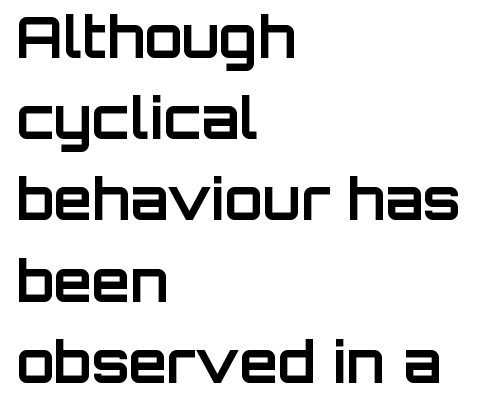
{"serif": "no", "italic": "no", "bold": "yes", "weight": "bold", "width": "normal", "stroke_contrast": "low", "x_height": "large", "monospaced": "no", "underline": "no", "align": "left", "line_spacing": "normal", "line_spacing_ratio": 1.45, "letter_spacing": "normal", "letter_spacing_em": 0.0, "glyph_px": 56}
